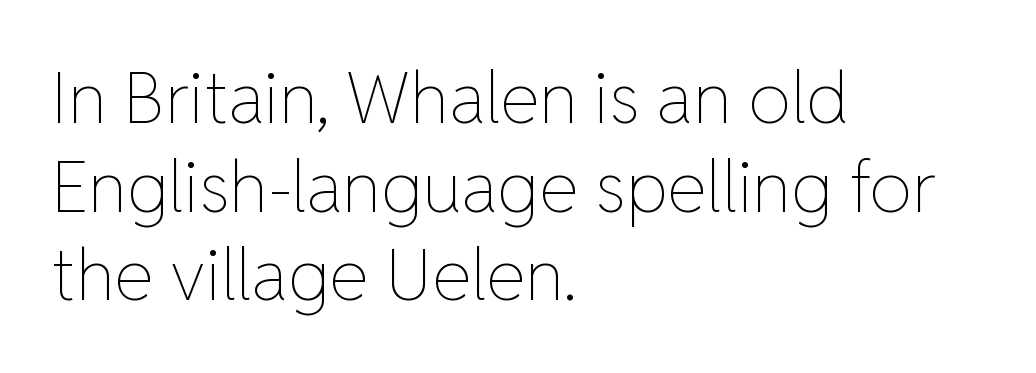
You could not count columns in this text — the font is proportionally spaced. The baseline area is clear. The letterforms sit shoulder to shoulder at normal distance. Ascenders rise straight up at ninety degrees.
